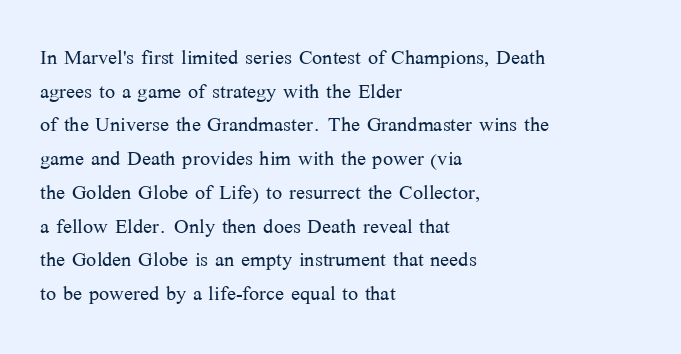
{"italic": "no", "bold": "no", "underline": "no", "align": "left", "line_spacing": "normal", "line_spacing_ratio": 1.25, "letter_spacing": "normal", "letter_spacing_em": 0.0, "glyph_px": 27}
